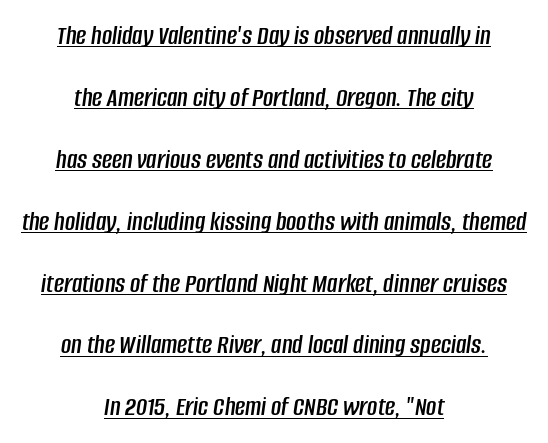
Characters are canted at an angle relative to the baseline's perpendicular. The vertical gap from one line to the next is large. The letterforms sit shoulder to shoulder at normal distance. Note the varied advance widths — an 'i' is clearly narrower than an 'm'.
